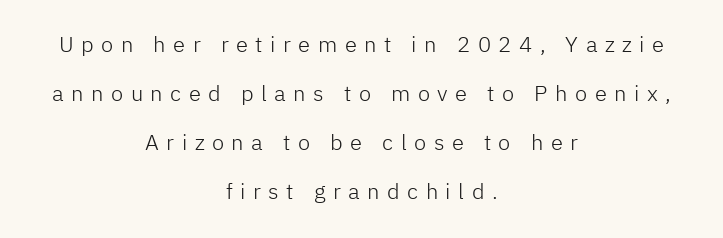
Q: Is the text bold? A: No.
Q: Is the text italic (slanted)? A: No, it is upright.
Q: Is the text underlined? A: No.
Q: How is the paragraph aligned? A: Centered.
Q: Is the spacing between letters normal or unusually wide? A: Unusually wide.
Q: Is the spacing between lines tight, normal or loose? A: Loose.
